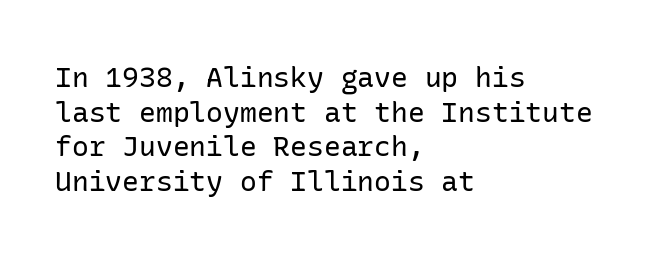
The font is comparable to plain body text, perhaps lighter. Serif or sans? Sans — the stroke terminals are bare. This rendering uses left alignment, leaving the right contour irregular. Unmarked baselines from the first word to the last. This is the regular roman posture of the typeface.
